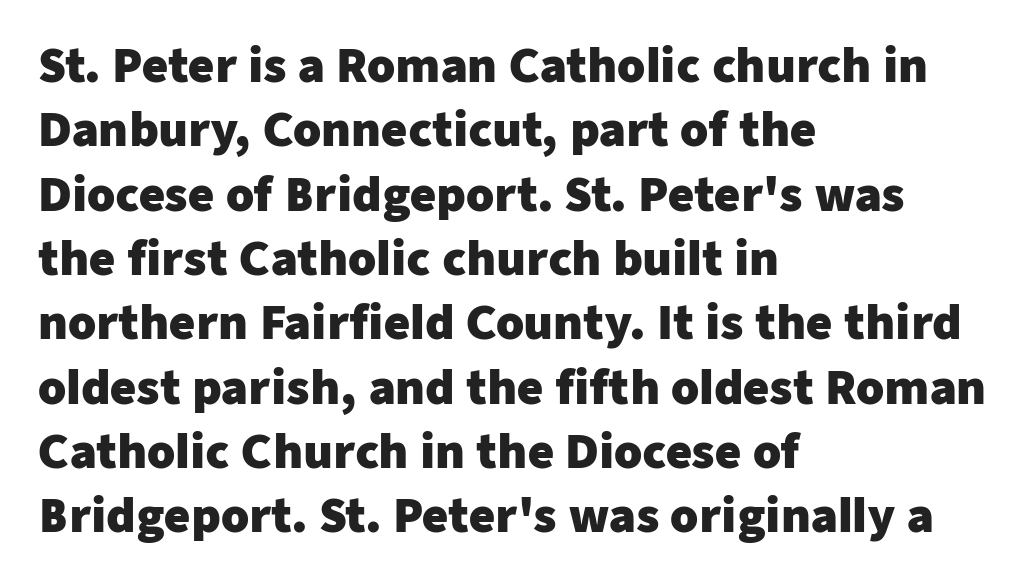
The image shows 45 px heavy sans-serif type, upright; set left-aligned, normal line spacing (1.43x), normal letter spacing, not underlined; low stroke contrast and a medium x-height.
